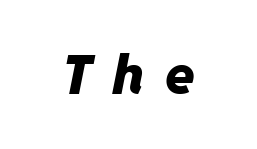
Line starts and ends both wander, symmetrically. The rendering uses a bold face; every stroke is thick and dark. These lines are rendered in a variable-pitch font. The foot of each line stays bare and open. Caption: expanded tracking, letters set apart.
